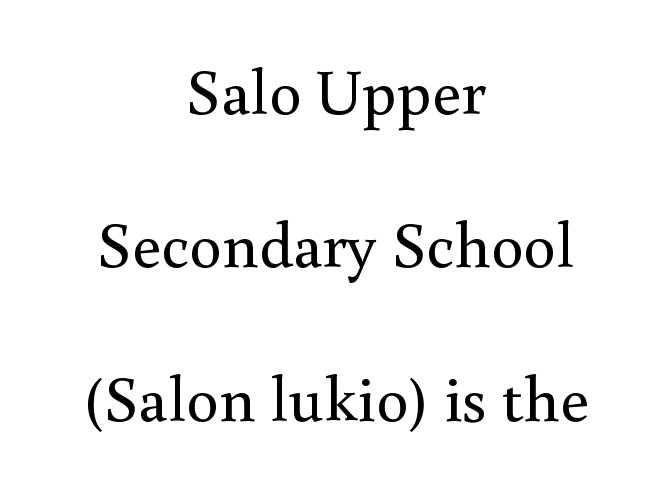
Letters have the restrained weight of plain body copy at most. Baseline-to-baseline distance is far greater than the letter height. Yep, those are serifs on the letters. Posture: straight, roman, zero tilt.
